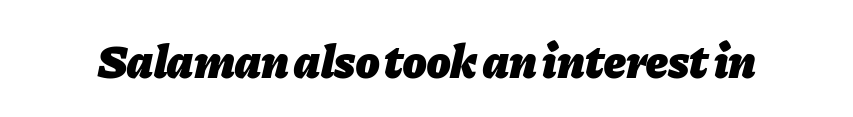
The image shows 48 px heavy type, italic (leaning right); set normal letter spacing, not underlined; low stroke contrast and a medium x-height.
